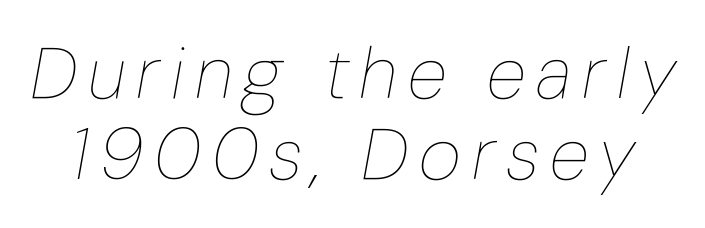
{"italic": "yes", "lean": "right", "slant_degrees": 10, "bold": "no", "weight": "thin", "width": "condensed", "stroke_contrast": "low", "x_height": "medium", "monospaced": "no", "underline": "no", "line_spacing": "tight", "line_spacing_ratio": 1.11, "glyph_px": 73}
